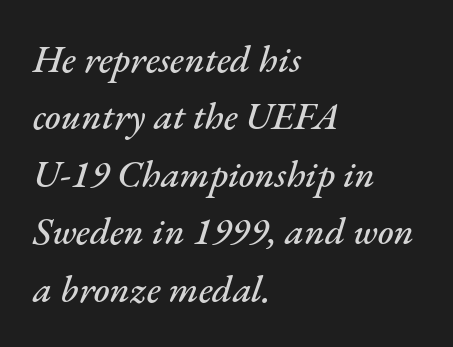
Q: Is the text italic (slanted)? A: Yes, it leans right by about 17 degrees.
Q: Is the text underlined? A: No.
Q: How is the paragraph aligned? A: Left-aligned.
Q: Is the spacing between letters normal or unusually wide? A: Normal.
Q: Is the spacing between lines tight, normal or loose? A: Normal.
Q: Width (condensed, normal, or wide)? A: Normal.
Q: Stroke contrast? A: Medium.
Q: x-height? A: Small.
Q: Monospaced? A: No.
